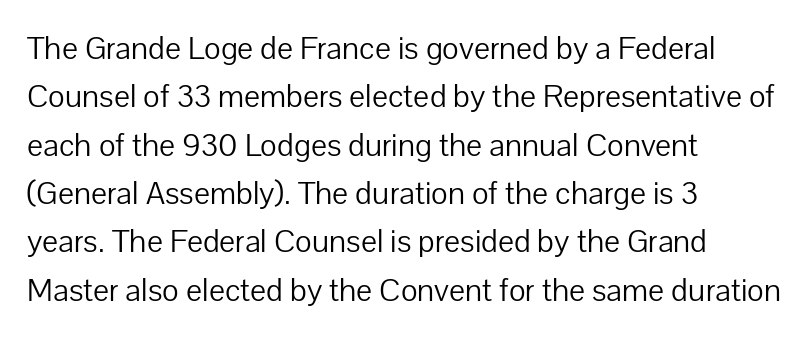
Caption: standard tracking, unaltered. When letters stand straight like this, we call the style roman or upright. The lines sit at an ordinary, default distance from one another. The glyphs in this specimen are sans serif. Check the space under the baseline: it is left empty.
